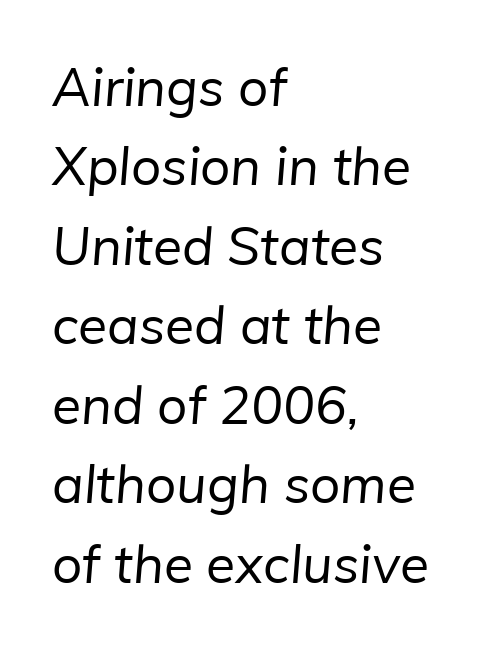
The image shows 53 px regular-weight sans-serif type; set left-aligned, normal line spacing (1.5x), normal letter spacing, not underlined; low stroke contrast and a medium x-height.
